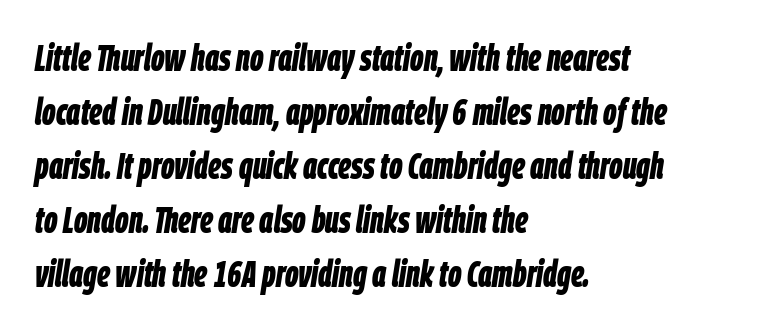
Q: Is the text bold? A: Yes.
Q: Is the text italic (slanted)? A: Yes, it leans right by about 9 degrees.
Q: Is the text underlined? A: No.
Q: How is the paragraph aligned? A: Left-aligned.
Q: Is the spacing between letters normal or unusually wide? A: Normal.
Q: Is the spacing between lines tight, normal or loose? A: Normal.
Q: Width (condensed, normal, or wide)? A: Condensed.
Q: Stroke contrast? A: Low.
Q: x-height? A: Large.
Q: Monospaced? A: No.
